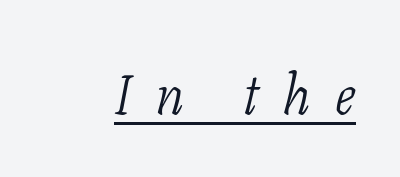
{"serif": "yes", "italic": "yes", "lean": "right", "slant_degrees": 11, "bold": "no", "weight": "light", "width": "condensed", "stroke_contrast": "low", "x_height": "medium", "monospaced": "no", "underline": "yes", "letter_spacing": "wide", "letter_spacing_em": 0.45, "glyph_px": 55}
